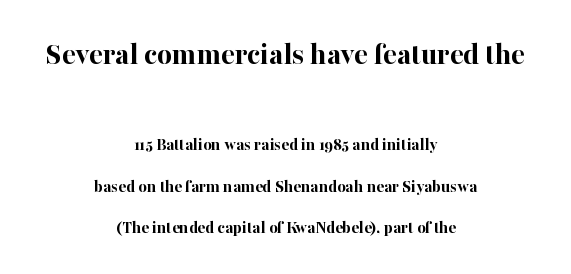
Unlike italic type, these characters show no tilt at all. Heavy-handed strokes throughout: this text is bold. The characters display serif detailing at their extremities. Compared with typical body copy, the letter spacing here is the same.
